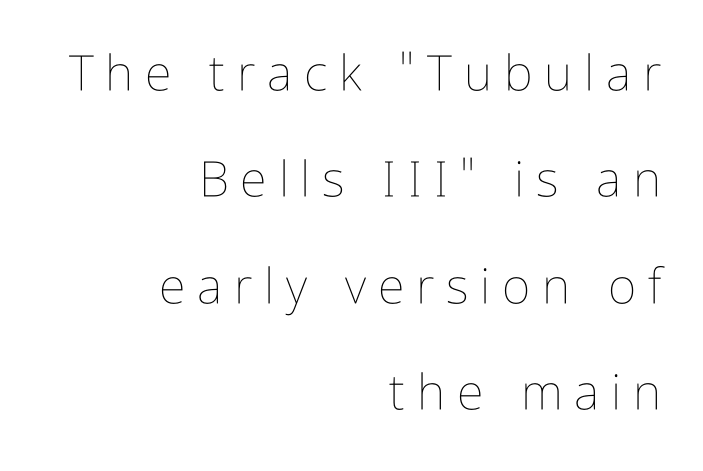
{"italic": "no", "bold": "no", "weight": "thin", "width": "condensed", "stroke_contrast": "low", "x_height": "medium", "monospaced": "no", "underline": "no", "align": "right", "line_spacing": "loose", "line_spacing_ratio": 2.17, "letter_spacing": "wide", "letter_spacing_em": 0.24, "glyph_px": 49}
